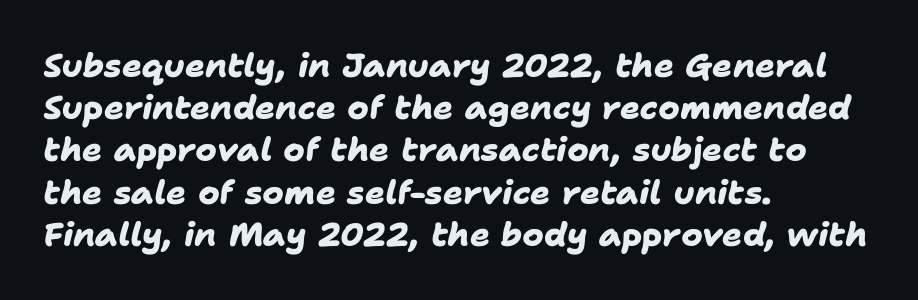
{"serif": "no", "bold": "yes", "weight": "heavy", "width": "normal", "stroke_contrast": "low", "x_height": "medium", "monospaced": "no", "underline": "no", "align": "left", "line_spacing": "normal", "line_spacing_ratio": 1.28, "letter_spacing": "normal", "letter_spacing_em": 0.0, "glyph_px": 33}
